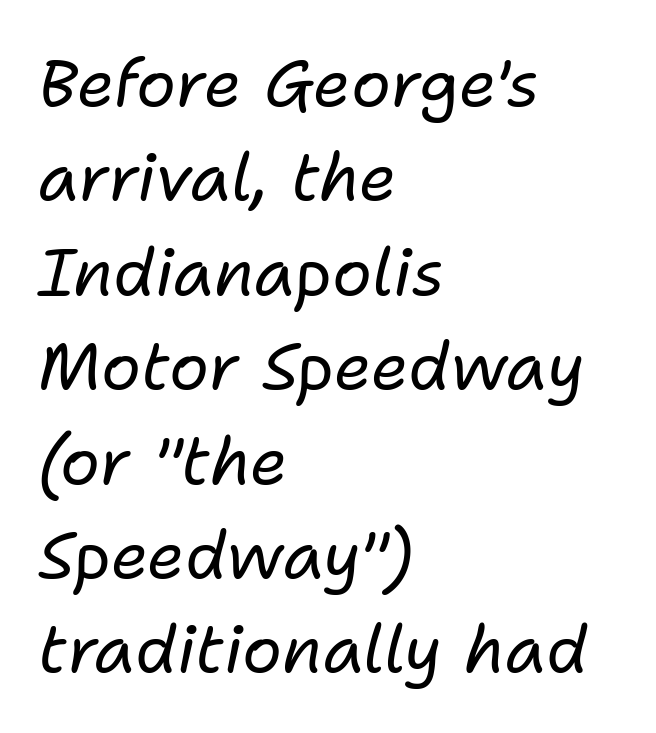
The image shows 66 px regular-weight type, italic (leaning right); set left-aligned, normal line spacing (1.43x), normal letter spacing, not underlined; low stroke contrast and a medium x-height.
